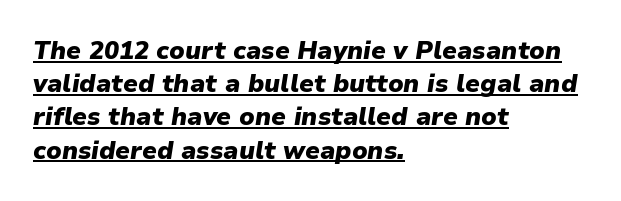
Q: Is the text bold? A: Yes.
Q: Is the text italic (slanted)? A: Yes, it leans right by about 9 degrees.
Q: Is the text underlined? A: Yes.
Q: How is the paragraph aligned? A: Left-aligned.
Q: Is the spacing between letters normal or unusually wide? A: Normal.
Q: Is the spacing between lines tight, normal or loose? A: Normal.
